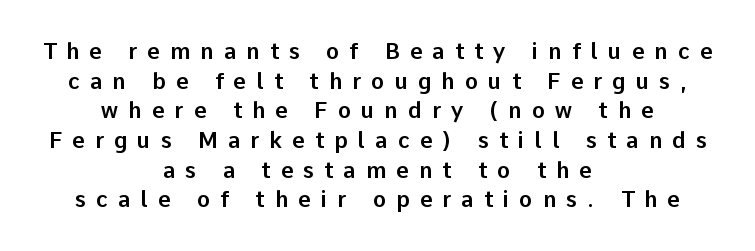
The image shows 22 px text type, upright; set centered, normal line spacing (1.35x), unusually wide letter spacing (+0.46 em), not underlined.
